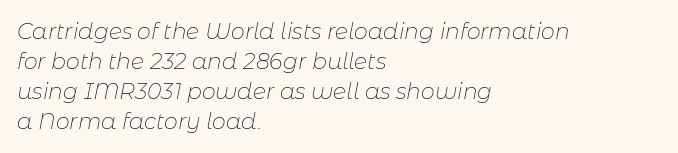
{"italic": "yes", "lean": "right", "slant_degrees": 11, "bold": "no", "underline": "no", "align": "left", "line_spacing": "normal", "line_spacing_ratio": 1.37, "letter_spacing": "normal", "letter_spacing_em": 0.0, "glyph_px": 22}
